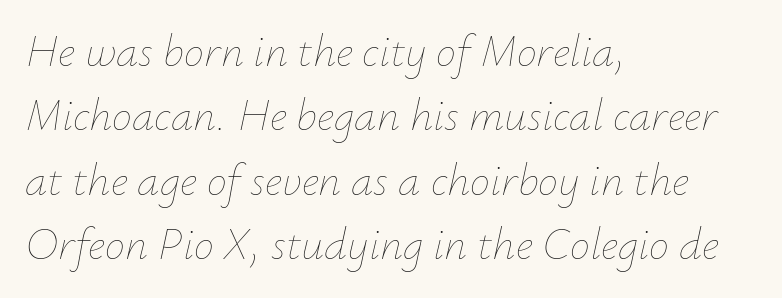
{"italic": "yes", "lean": "right", "slant_degrees": 12, "bold": "no", "weight": "thin", "width": "normal", "stroke_contrast": "low", "x_height": "small", "monospaced": "no", "underline": "no", "align": "left", "line_spacing": "normal", "line_spacing_ratio": 1.43, "letter_spacing": "normal", "letter_spacing_em": 0.0, "glyph_px": 45}
